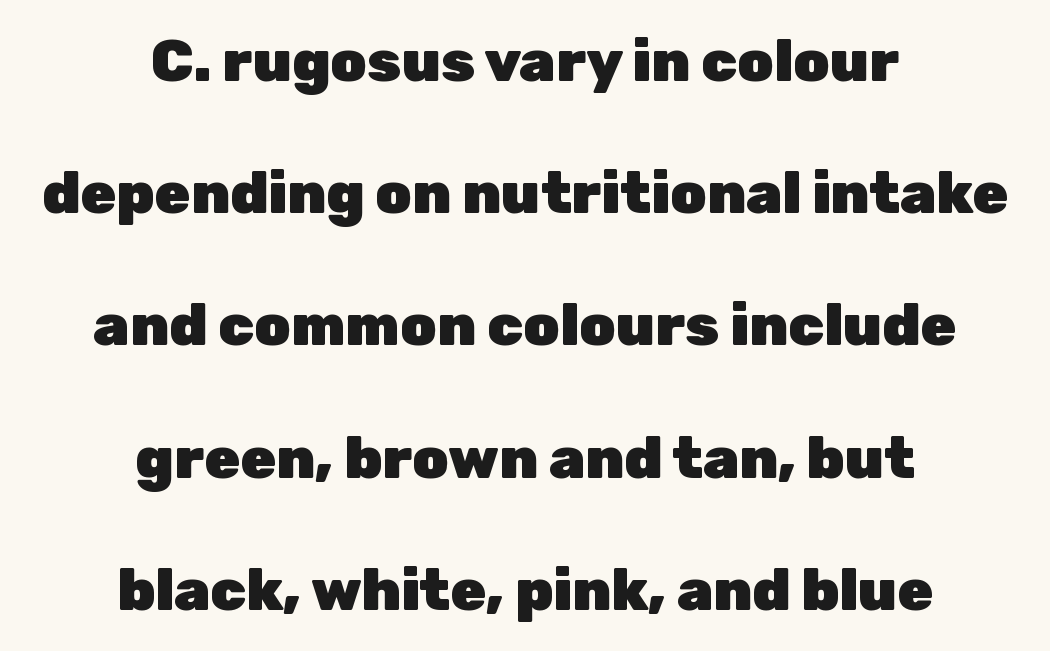
The image shows 58 px heavy sans-serif type, upright; set centered, loose line spacing (2.28x), normal letter spacing, not underlined; low stroke contrast and a medium x-height.
